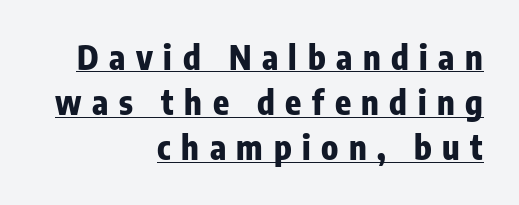
{"serif": "no", "italic": "no", "bold": "yes", "weight": "heavy", "width": "condensed", "stroke_contrast": "low", "x_height": "medium", "monospaced": "no", "underline": "yes", "align": "right", "line_spacing": "normal", "line_spacing_ratio": 1.37, "letter_spacing": "wide", "letter_spacing_em": 0.32, "glyph_px": 33}
